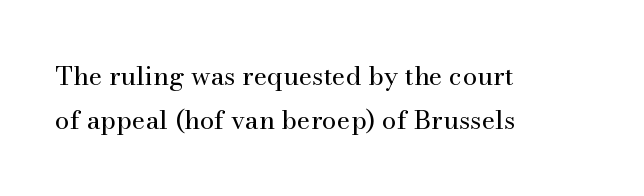
{"italic": "no", "bold": "no", "underline": "no", "align": "left", "line_spacing": "normal", "line_spacing_ratio": 1.7, "letter_spacing": "normal", "letter_spacing_em": 0.0, "glyph_px": 26}
